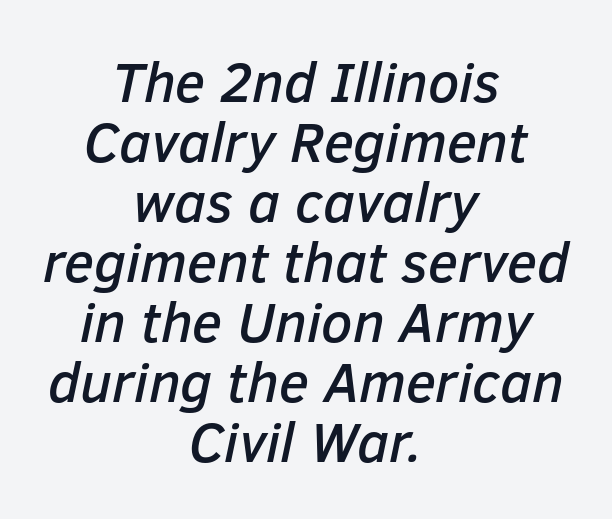
The lines in this sample share a center point and differ in where they start and stop. These lines are rendered in a variable-pitch font. The letters sit at their default tracking, neither squeezed nor spread. Quick note: italic. Only glyphs here, with clear space below each row. Does the leading feel generous? Not at all — it's pinched.
